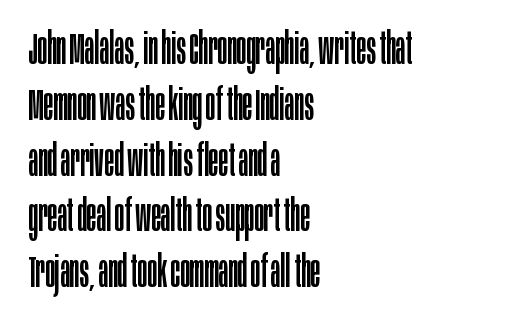
The image shows 45 px regular-weight, condensed sans-serif type, upright; set left-aligned, line spacing 1.24x, normal letter spacing, not underlined; low stroke contrast and a large x-height.
